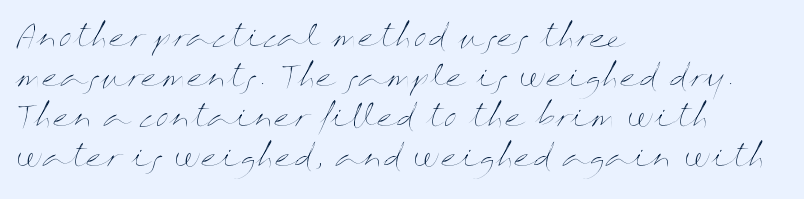
The image shows 30 px thin, wide type; set left-aligned, normal line spacing (1.33x), normal letter spacing, not underlined; medium stroke contrast and a medium x-height.
